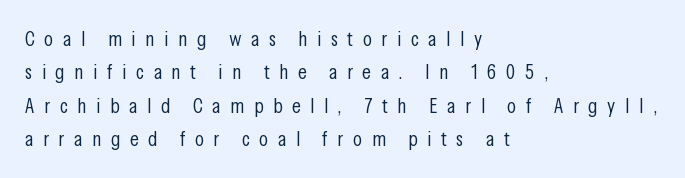
A typesetter would call this leading conventional body-copy spacing. The letterforms stand isolated, each surrounded by extra space. Has an underline been added? It has not. The lettering stays uniformly vertical, giving the passage a roman look. Is the stroke heavy? The answer is a plain regular-or-lighter.
